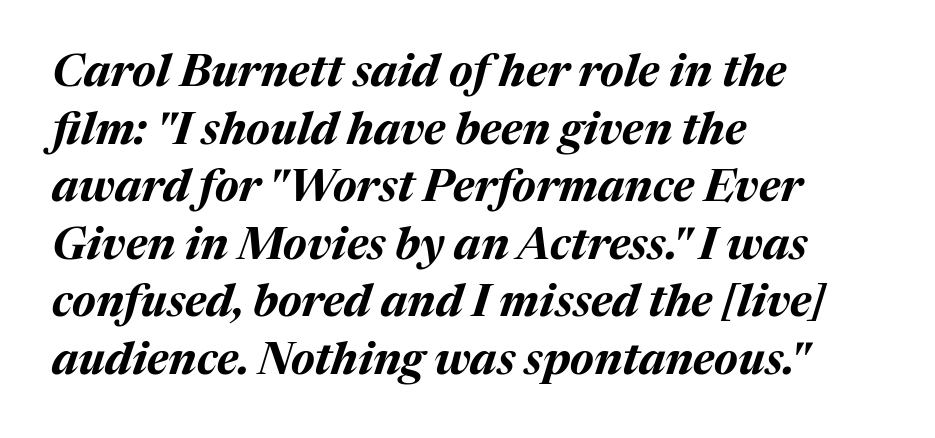
{"italic": "yes", "lean": "right", "slant_degrees": 17, "bold": "yes", "weight": "bold", "width": "normal", "stroke_contrast": "medium", "x_height": "medium", "monospaced": "no", "underline": "no", "align": "left", "line_spacing": "normal", "line_spacing_ratio": 1.28, "letter_spacing": "normal", "letter_spacing_em": 0.0, "glyph_px": 45}
